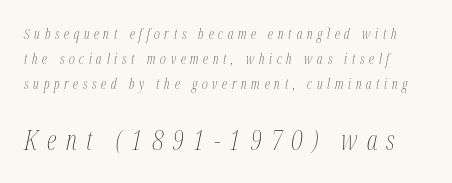
{"italic": "yes", "lean": "right", "slant_degrees": 12, "bold": "no", "underline": "no", "line_spacing_ratio": 1.8, "letter_spacing": "wide", "letter_spacing_em": 0.34, "larger_block": "second", "size_ratio": 1.93, "glyph_px": 27}
